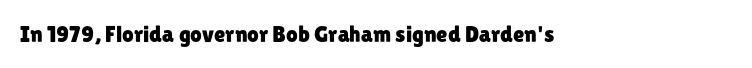
The image shows 23 px text type, upright; set normal letter spacing, not underlined.
